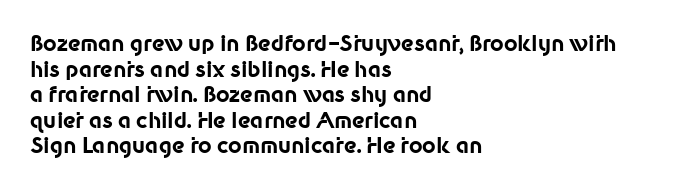
{"italic": "no", "bold": "yes", "underline": "no", "align": "left", "line_spacing_ratio": 1.22, "letter_spacing": "normal", "letter_spacing_em": 0.0, "glyph_px": 21}
